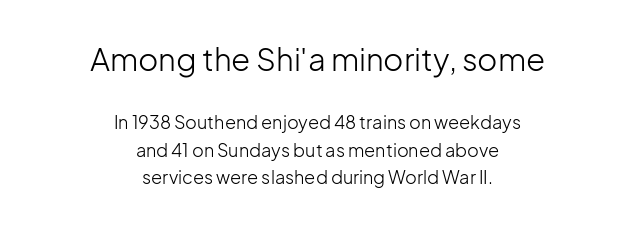
Caption: standard tracking, unaltered. Proportional: the letters do not fall into vertical columns. Vertical strokes here are truly vertical. Vertical stems look standard width or narrower in stroke.
